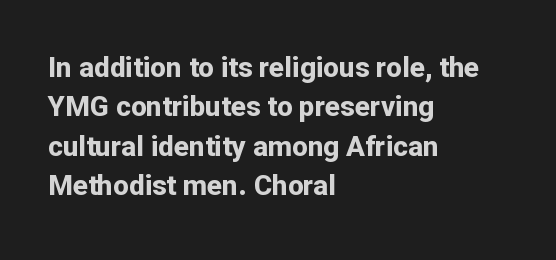
Typeset ragged right — the left edge is the straight one. Look at the stroke-to-counter ratio: heavy, a bold. A sans-serif font was chosen for this passage. Default kerning and tracking; the words read as compact shapes. Words float on clear page, feet unadorned.
